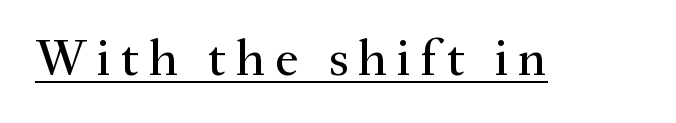
This rendering employs a face with finishing strokes, i.e., a serif. Character widths vary here, with narrow letters taking less room than wide ones. Nope, not italic — everything's standing straight. These characters rest on top of a visible drawn line.
